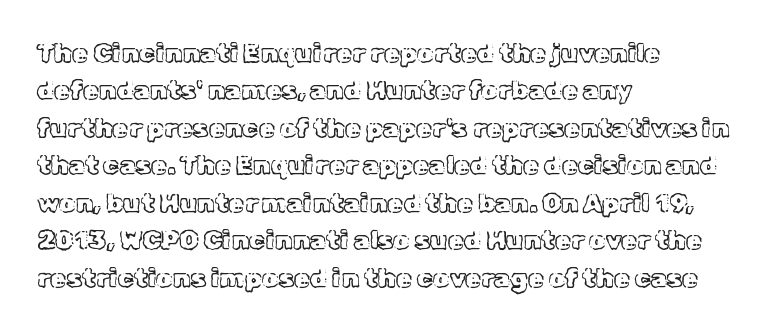
Q: Is the text italic (slanted)? A: No, it is upright.
Q: Is the text underlined? A: No.
Q: How is the paragraph aligned? A: Left-aligned.
Q: Is the spacing between letters normal or unusually wide? A: Normal.
Q: Is the spacing between lines tight, normal or loose? A: Normal.
